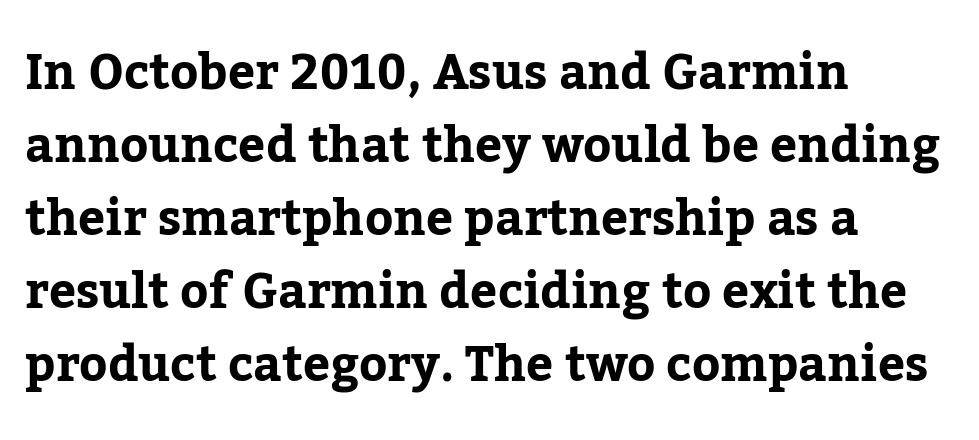
{"serif": "yes", "italic": "no", "bold": "yes", "weight": "bold", "width": "normal", "stroke_contrast": "low", "x_height": "medium", "monospaced": "no", "underline": "no", "align": "left", "line_spacing": "normal", "line_spacing_ratio": 1.52, "letter_spacing": "normal", "letter_spacing_em": 0.0, "glyph_px": 48}
